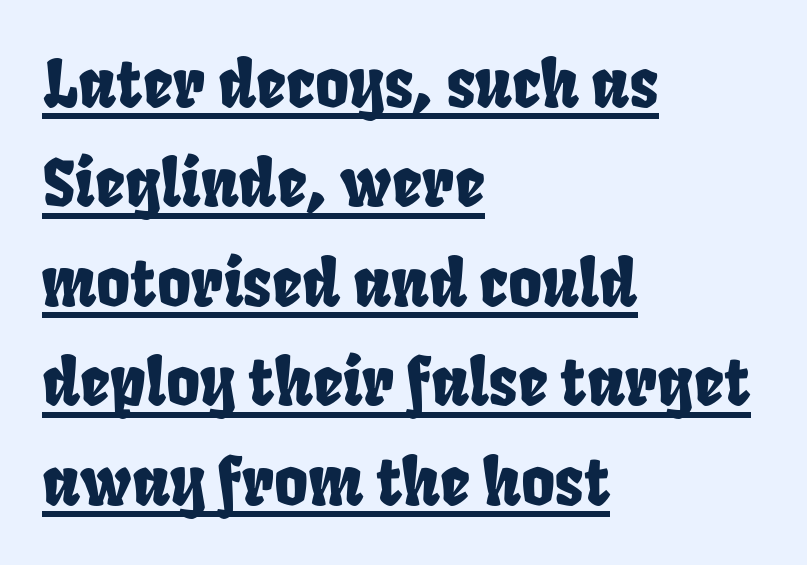
The image shows 65 px condensed sans-serif type; set left-aligned, normal line spacing (1.53x), normal letter spacing, underlined; low stroke contrast and a large x-height.
